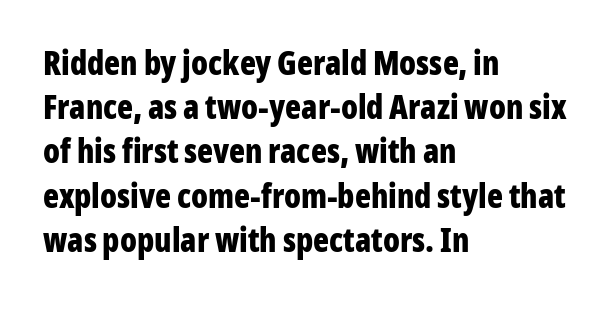
Q: Is the text bold? A: Yes.
Q: Is the text italic (slanted)? A: No, it is upright.
Q: Is the typeface a serif or a sans-serif typeface? A: Sans-serif.
Q: Is the text underlined? A: No.
Q: How is the paragraph aligned? A: Left-aligned.
Q: Is the spacing between letters normal or unusually wide? A: Normal.
Q: Is the spacing between lines tight, normal or loose? A: Normal.
Q: Width (condensed, normal, or wide)? A: Condensed.
Q: Stroke contrast? A: Low.
Q: x-height? A: Medium.
Q: Monospaced? A: No.
